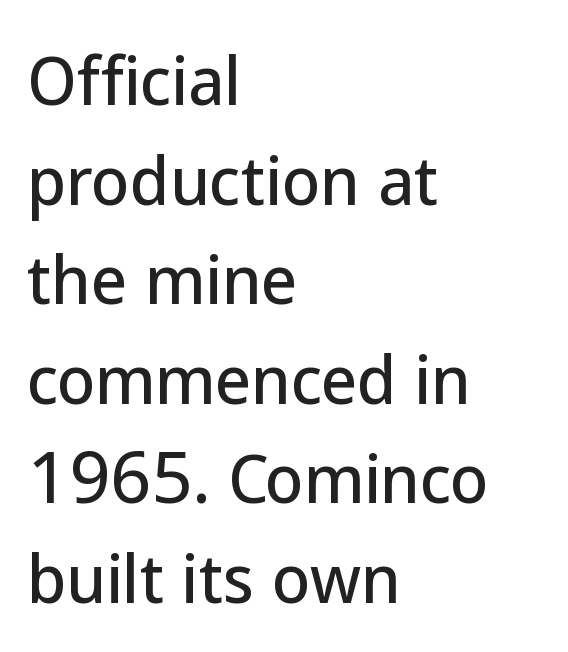
{"serif": "no", "italic": "no", "width": "normal", "stroke_contrast": "low", "x_height": "medium", "monospaced": "no", "underline": "no", "align": "left", "line_spacing": "normal", "line_spacing_ratio": 1.58, "letter_spacing": "normal", "letter_spacing_em": 0.0, "glyph_px": 63}
